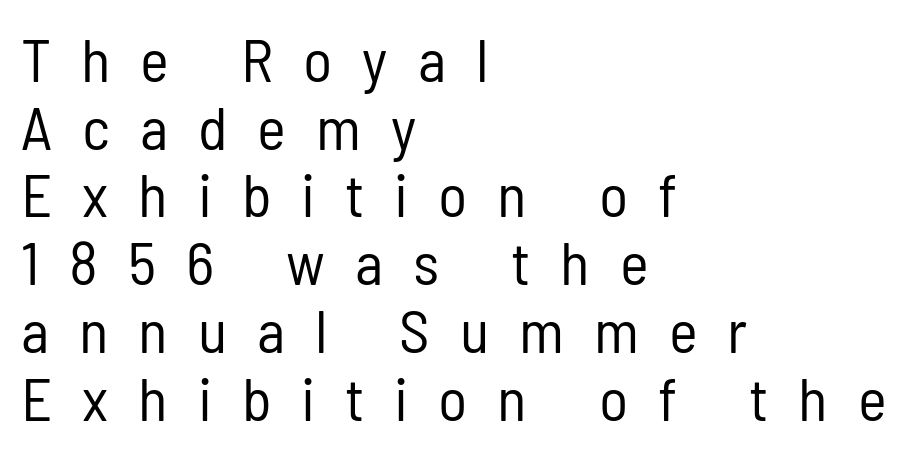
Q: Is the text bold? A: No.
Q: Is the text italic (slanted)? A: No, it is upright.
Q: Is the typeface a serif or a sans-serif typeface? A: Sans-serif.
Q: Is the text underlined? A: No.
Q: How is the paragraph aligned? A: Left-aligned.
Q: Is the spacing between letters normal or unusually wide? A: Unusually wide.
Q: Is the spacing between lines tight, normal or loose? A: Tight.
Q: Width (condensed, normal, or wide)? A: Condensed.
Q: Stroke contrast? A: Low.
Q: x-height? A: Medium.
Q: Monospaced? A: No.
